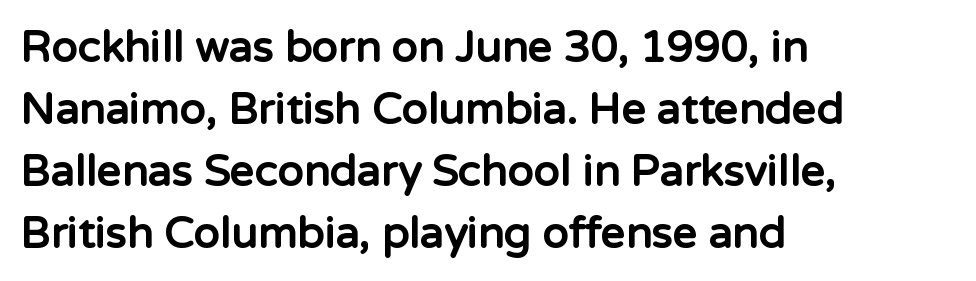
Q: Is the text bold? A: Yes.
Q: Is the text italic (slanted)? A: No, it is upright.
Q: Is the typeface a serif or a sans-serif typeface? A: Sans-serif.
Q: Is the text underlined? A: No.
Q: How is the paragraph aligned? A: Left-aligned.
Q: Is the spacing between letters normal or unusually wide? A: Normal.
Q: Is the spacing between lines tight, normal or loose? A: Normal.
Q: Width (condensed, normal, or wide)? A: Normal.
Q: Stroke contrast? A: Low.
Q: x-height? A: Medium.
Q: Monospaced? A: No.
